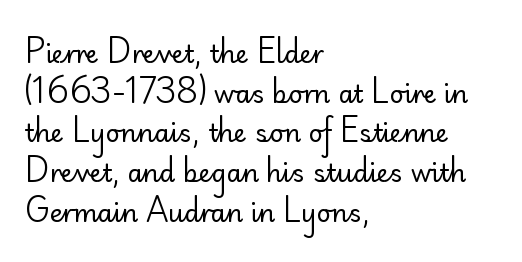
No italicization has been applied; the sample stays upright. Which margin do the lines hug? The left one — the right edge is uneven. Interline gaps are of average width in this sample. Descender tails drop into unmarked territory.
